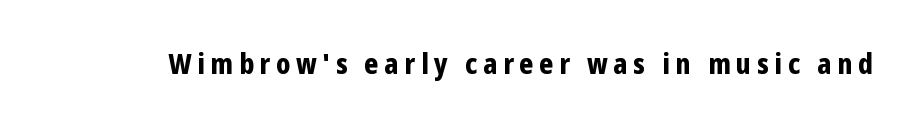
{"serif": "no", "italic": "no", "bold": "yes", "weight": "bold", "width": "condensed", "stroke_contrast": "low", "x_height": "medium", "monospaced": "no", "underline": "no", "letter_spacing": "wide", "letter_spacing_em": 0.21, "glyph_px": 28}
